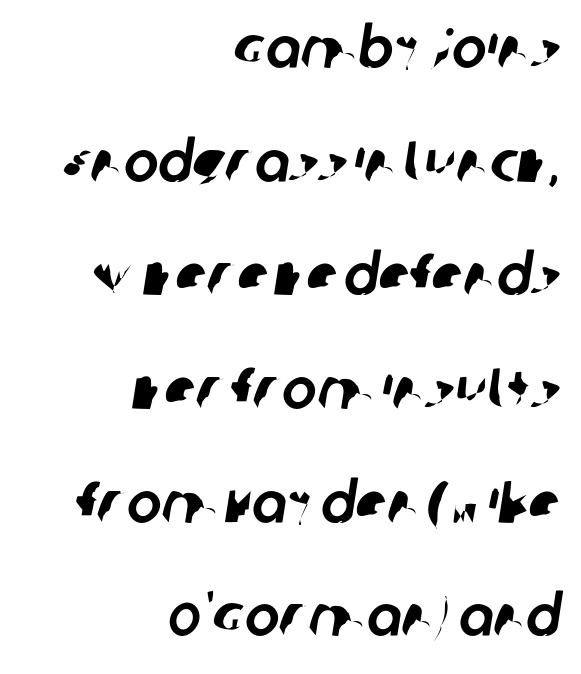
Does extra space separate the letters? No, they use regular spacing. Clear beneath every line of the passage. If you measured baseline to baseline, you'd find a long distance. Unlike a traditional serif, this face leaves its strokes unadorned.
